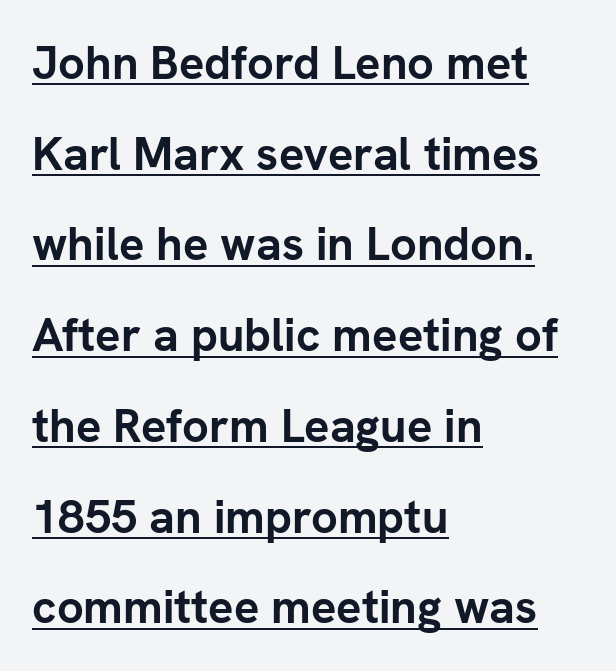
The image shows 47 px semibold sans-serif type, upright; set left-aligned, loose line spacing (1.93x), normal letter spacing, underlined; low stroke contrast and a medium x-height.
